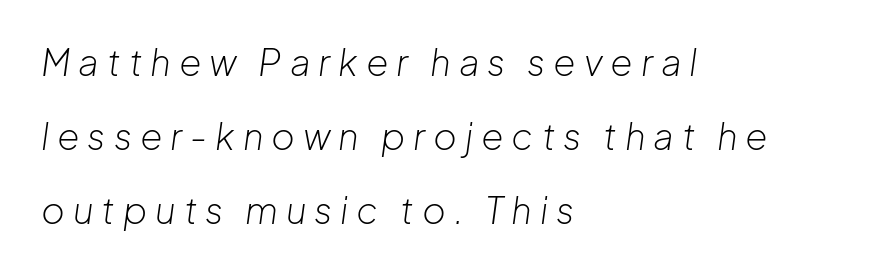
The lines are quadded left. Characters are canted at an angle relative to the baseline's perpendicular. There is plenty of visible air inserted between adjacent glyphs. Leading is clearly above the norm, producing a sparse column.
